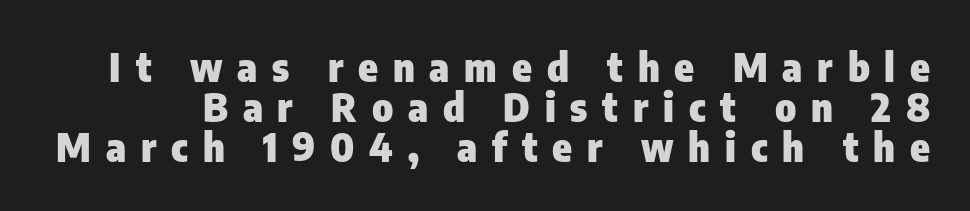
The image shows 40 px heavy, condensed sans-serif type, upright; set tight line spacing (1.0x), unusually wide letter spacing (+0.37 em), not underlined; low stroke contrast and a medium x-height.
